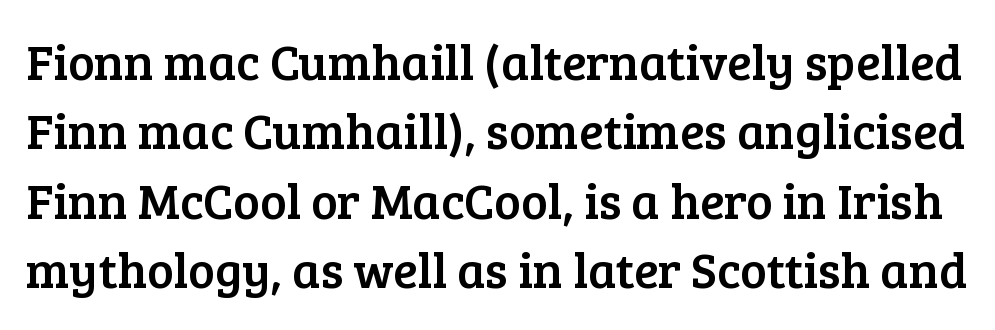
The image shows 50 px serif type, upright; set normal line spacing (1.39x), normal letter spacing, not underlined; low stroke contrast and a medium x-height.
